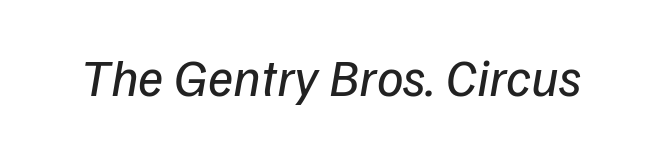
The image shows 53 px regular-weight type, italic (leaning right); set normal letter spacing, not underlined; low stroke contrast and a medium x-height.
